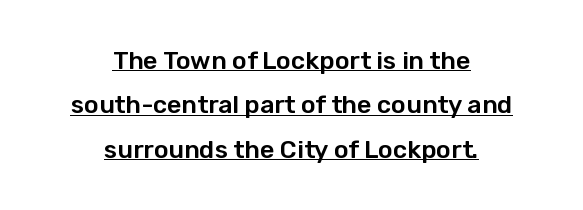
{"italic": "no", "underline": "yes", "align": "center", "line_spacing_ratio": 1.78, "letter_spacing": "normal", "letter_spacing_em": 0.0, "glyph_px": 25}
